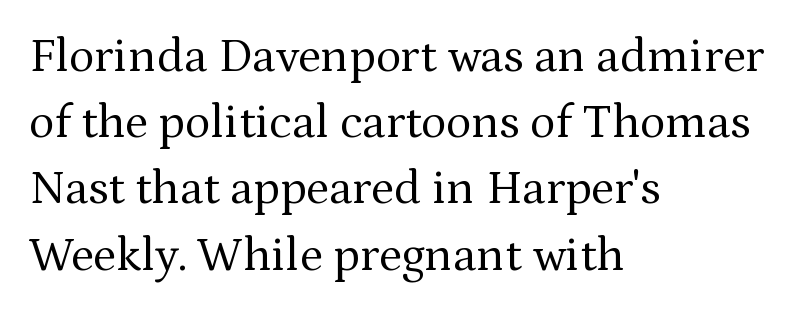
Q: Is the text bold? A: No.
Q: Is the text italic (slanted)? A: No, it is upright.
Q: Is the typeface a serif or a sans-serif typeface? A: Serif.
Q: Is the text underlined? A: No.
Q: How is the paragraph aligned? A: Left-aligned.
Q: Is the spacing between letters normal or unusually wide? A: Normal.
Q: Is the spacing between lines tight, normal or loose? A: Normal.
Q: Width (condensed, normal, or wide)? A: Normal.
Q: Stroke contrast? A: Medium.
Q: x-height? A: Medium.
Q: Monospaced? A: No.
